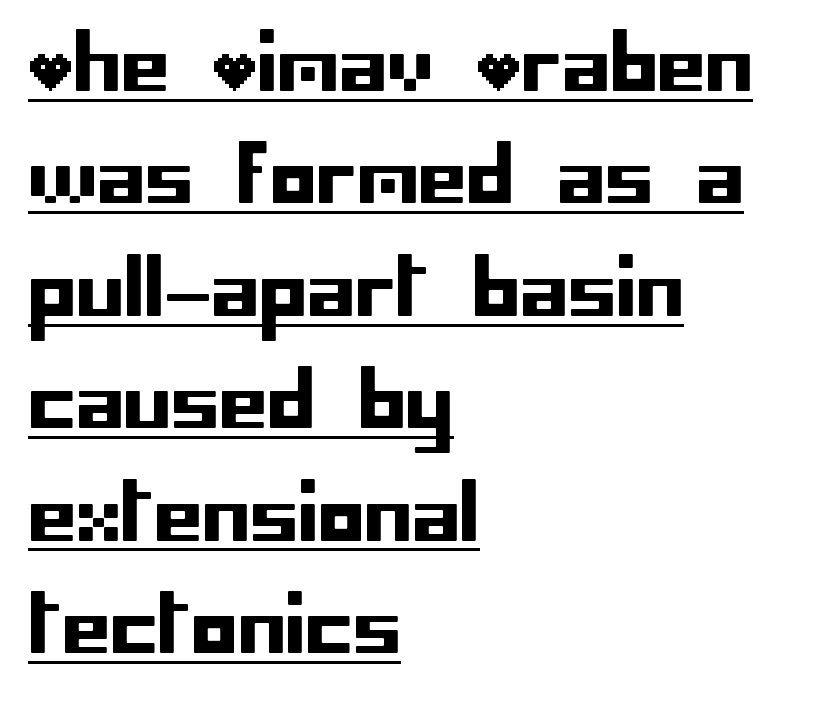
The image shows 77 px sans-serif type, upright; set left-aligned, normal line spacing (1.46x), normal letter spacing, underlined; low stroke contrast and a large x-height.
